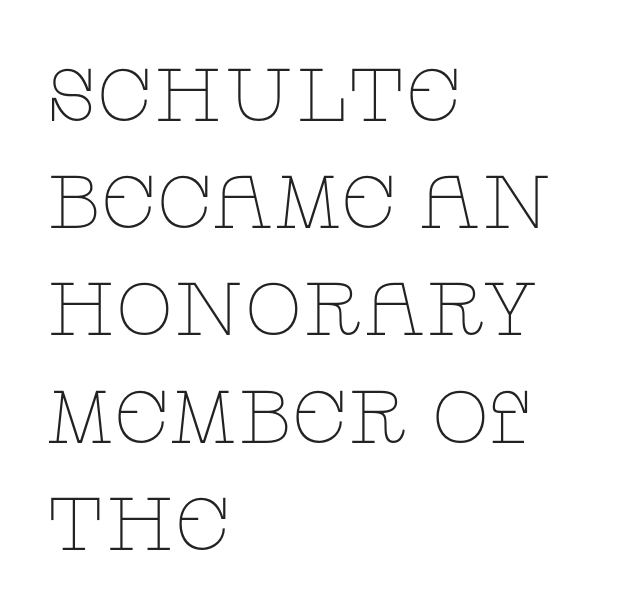
The image shows 75 px thin, wide serif type, upright; set left-aligned, normal line spacing (1.43x), normal letter spacing, not underlined; low stroke contrast and a large x-height.
